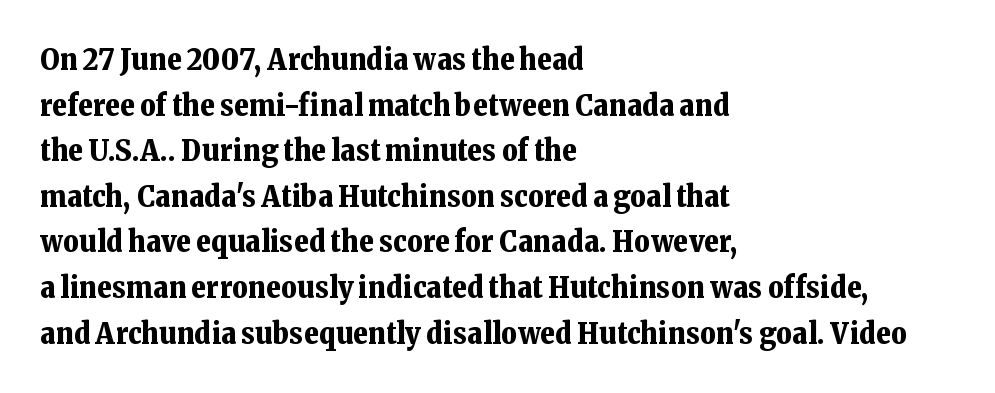
The image shows 30 px bold serif type, upright; set left-aligned, normal line spacing (1.52x), normal letter spacing, not underlined; low stroke contrast and a medium x-height.
